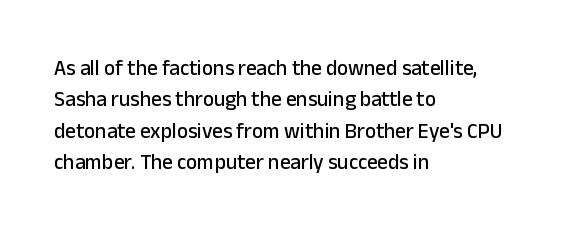
Q: Is the text italic (slanted)? A: No, it is upright.
Q: Is the text underlined? A: No.
Q: How is the paragraph aligned? A: Left-aligned.
Q: Is the spacing between letters normal or unusually wide? A: Normal.
Q: Is the spacing between lines tight, normal or loose? A: Normal.
